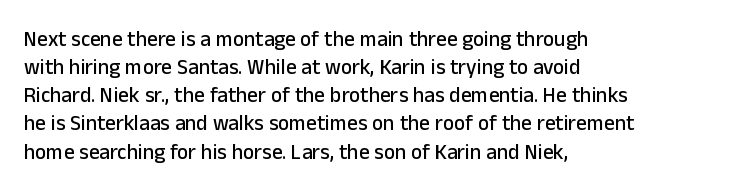
Q: Is the text italic (slanted)? A: No, it is upright.
Q: Is the text underlined? A: No.
Q: How is the paragraph aligned? A: Left-aligned.
Q: Is the spacing between letters normal or unusually wide? A: Normal.
Q: Is the spacing between lines tight, normal or loose? A: Normal.
